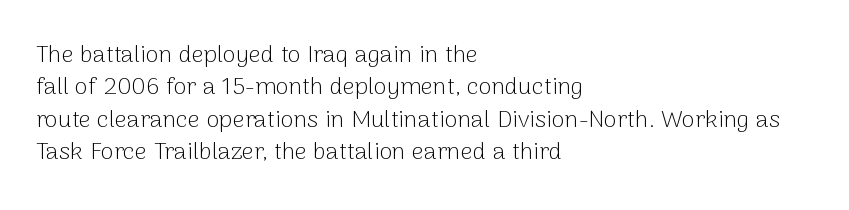
The typesetter chose a ragged-right arrangement here. In terms of letterspacing, this is plain default setting. Descenders hang freely into open space. A typesetter would call this leading conventional body-copy spacing. Stems and bowls with no extra thickness — not bold.
